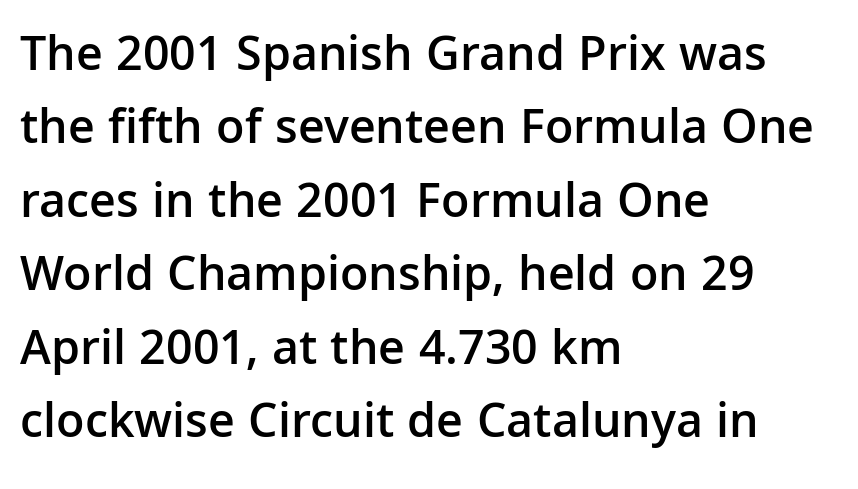
Q: Is the text bold? A: Semi-bold.
Q: Is the text italic (slanted)? A: No, it is upright.
Q: Is the typeface a serif or a sans-serif typeface? A: Sans-serif.
Q: Is the text underlined? A: No.
Q: How is the paragraph aligned? A: Left-aligned.
Q: Is the spacing between letters normal or unusually wide? A: Normal.
Q: Is the spacing between lines tight, normal or loose? A: Normal.
Q: Width (condensed, normal, or wide)? A: Normal.
Q: Stroke contrast? A: Low.
Q: x-height? A: Medium.
Q: Monospaced? A: No.
